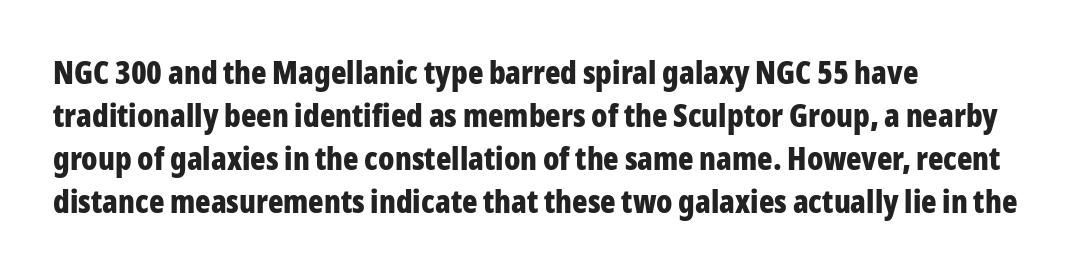
{"serif": "no", "italic": "no", "bold": "yes", "weight": "bold", "width": "condensed", "stroke_contrast": "low", "x_height": "medium", "monospaced": "no", "underline": "no", "align": "left", "line_spacing": "normal", "line_spacing_ratio": 1.34, "letter_spacing": "normal", "letter_spacing_em": 0.0, "glyph_px": 32}
